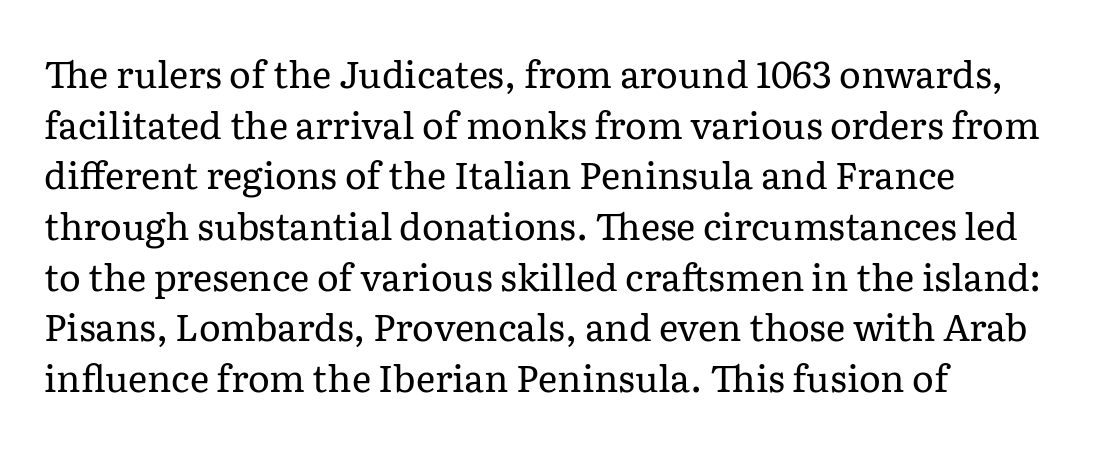
{"serif": "yes", "italic": "no", "bold": "no", "weight": "regular", "width": "normal", "stroke_contrast": "low", "x_height": "medium", "monospaced": "no", "underline": "no", "align": "left", "line_spacing": "normal", "line_spacing_ratio": 1.37, "letter_spacing": "normal", "letter_spacing_em": 0.0, "glyph_px": 37}
